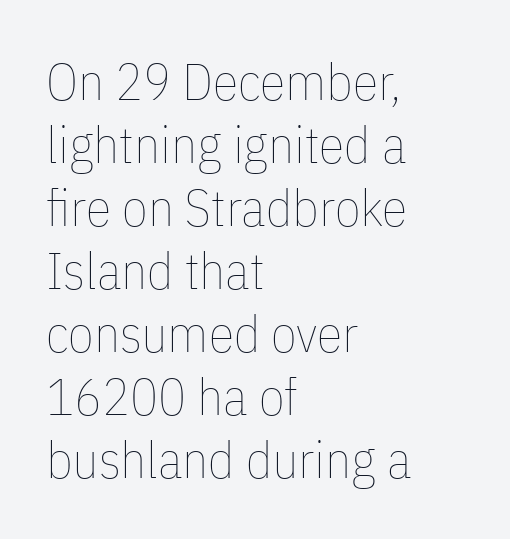
The image shows 52 px thin, condensed type, upright; set left-aligned, line spacing 1.21x, normal letter spacing, not underlined; low stroke contrast and a medium x-height.
